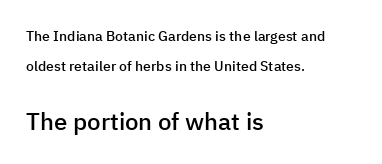
The image shows 24 px text type, upright; set left-aligned, loose line spacing (2.14x), normal letter spacing, not underlined; the second (bottom) block is 1.71x larger.
